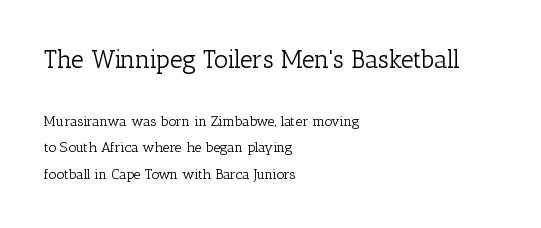
Q: Is the text bold? A: No.
Q: Is the text italic (slanted)? A: No, it is upright.
Q: Is the text underlined? A: No.
Q: How is the paragraph aligned? A: Left-aligned.
Q: Is the spacing between letters normal or unusually wide? A: Normal.
Q: Is the spacing between lines tight, normal or loose? A: Loose.
Q: Which block of text is set in a larger size, the first (top) or the second (bottom)? A: The first (top) one.
